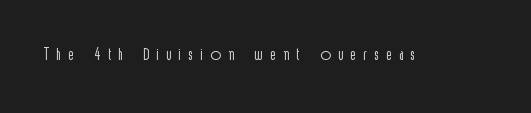
{"italic": "no", "bold": "no", "underline": "no", "letter_spacing": "wide", "letter_spacing_em": 0.3, "glyph_px": 26}
